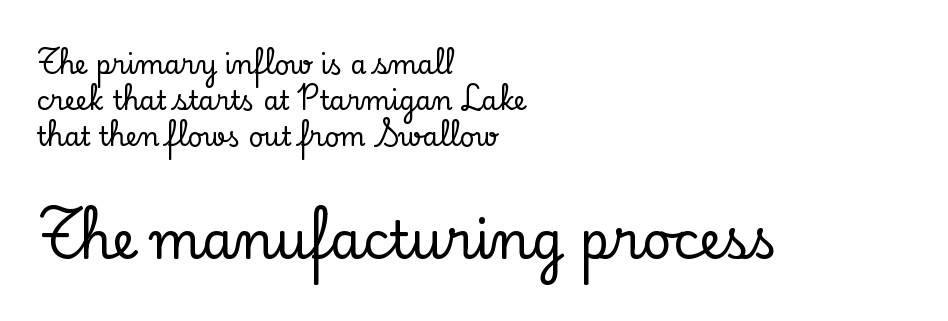
{"serif": "yes", "italic": "no", "width": "normal", "stroke_contrast": "low", "x_height": "small", "monospaced": "no", "underline": "no", "align": "left", "line_spacing": "normal", "line_spacing_ratio": 1.39, "letter_spacing": "normal", "letter_spacing_em": 0.0, "larger_block": "second", "size_ratio": 1.96, "glyph_px": 51}
